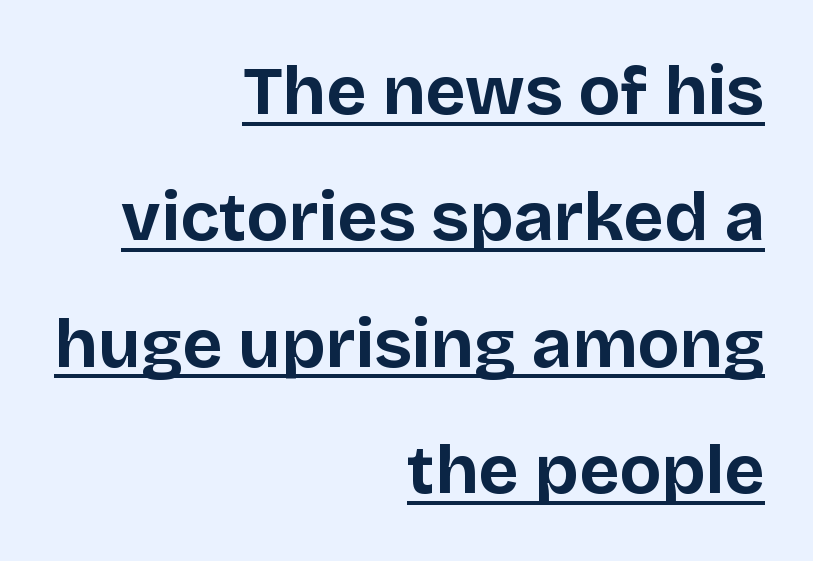
Q: Is the text bold? A: Yes.
Q: Is the text italic (slanted)? A: No, it is upright.
Q: Is the typeface a serif or a sans-serif typeface? A: Sans-serif.
Q: Is the text underlined? A: Yes.
Q: How is the paragraph aligned? A: Right-aligned.
Q: Is the spacing between letters normal or unusually wide? A: Normal.
Q: Width (condensed, normal, or wide)? A: Normal.
Q: Stroke contrast? A: Low.
Q: x-height? A: Large.
Q: Monospaced? A: No.
